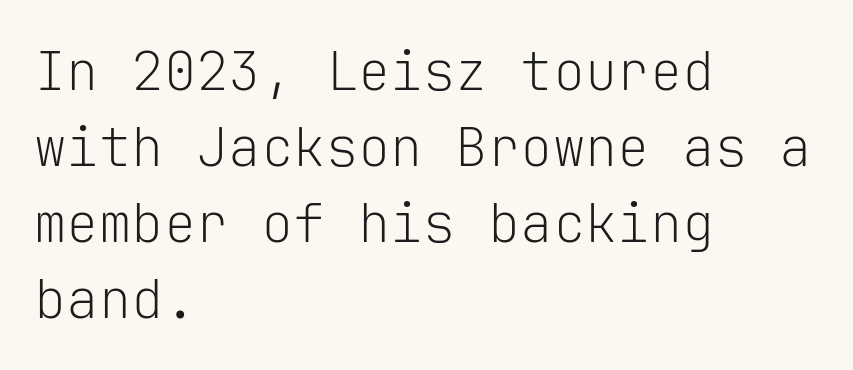
{"serif": "no", "italic": "no", "bold": "no", "weight": "light", "width": "normal", "stroke_contrast": "low", "x_height": "medium", "monospaced": "yes", "underline": "no", "align": "left", "line_spacing": "normal", "line_spacing_ratio": 1.41, "letter_spacing": "normal", "letter_spacing_em": 0.0, "glyph_px": 54}
